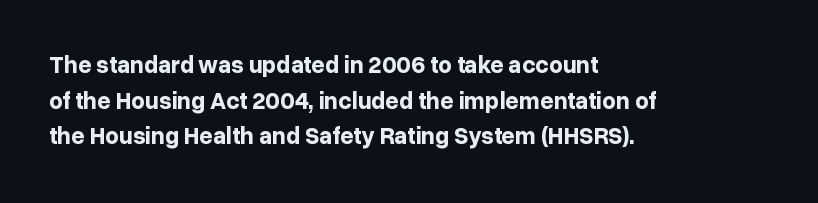
The image shows 24 px bold type, upright; set left-aligned, normal line spacing (1.48x), normal letter spacing, not underlined.
